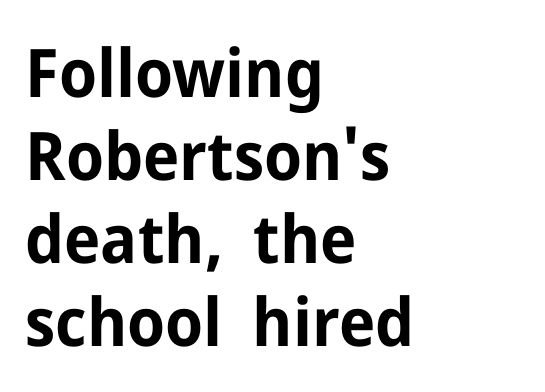
{"serif": "no", "italic": "no", "bold": "yes", "weight": "bold", "width": "normal", "stroke_contrast": "low", "x_height": "medium", "monospaced": "no", "underline": "no", "align": "left", "line_spacing_ratio": 1.24, "letter_spacing": "normal", "letter_spacing_em": 0.0, "glyph_px": 67}
